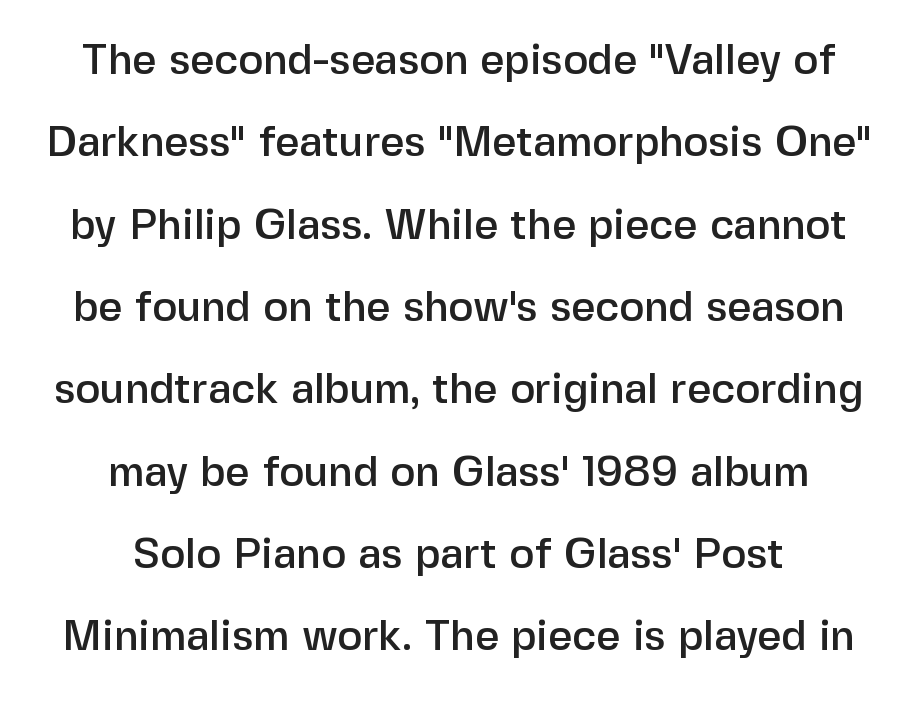
Q: Is the text italic (slanted)? A: No, it is upright.
Q: Is the typeface a serif or a sans-serif typeface? A: Sans-serif.
Q: Is the text underlined? A: No.
Q: How is the paragraph aligned? A: Centered.
Q: Is the spacing between letters normal or unusually wide? A: Normal.
Q: Is the spacing between lines tight, normal or loose? A: Loose.
Q: Width (condensed, normal, or wide)? A: Normal.
Q: Stroke contrast? A: Low.
Q: x-height? A: Medium.
Q: Monospaced? A: No.
